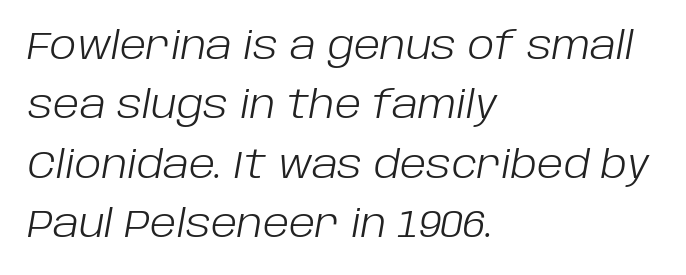
The image shows 38 px light type, italic (leaning right); set left-aligned, normal line spacing (1.56x), normal letter spacing, not underlined; low stroke contrast and a large x-height.
